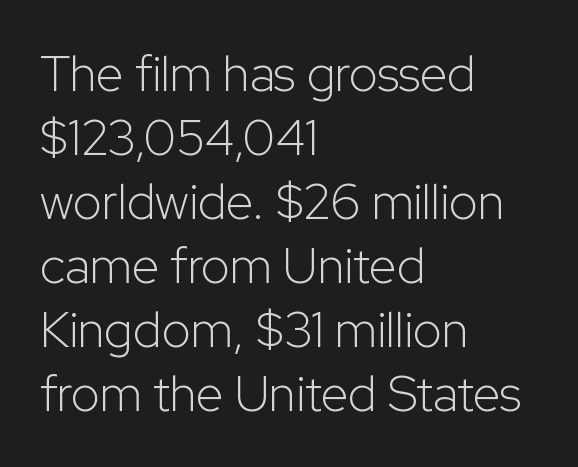
The image shows 50 px light sans-serif type, upright; set left-aligned, normal line spacing (1.28x), normal letter spacing, not underlined; low stroke contrast and a medium x-height.
